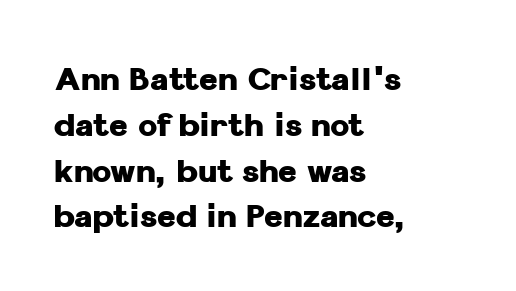
The image shows 32 px heavy sans-serif type, upright; set left-aligned, normal line spacing (1.43x), normal letter spacing, not underlined; low stroke contrast and a medium x-height.
